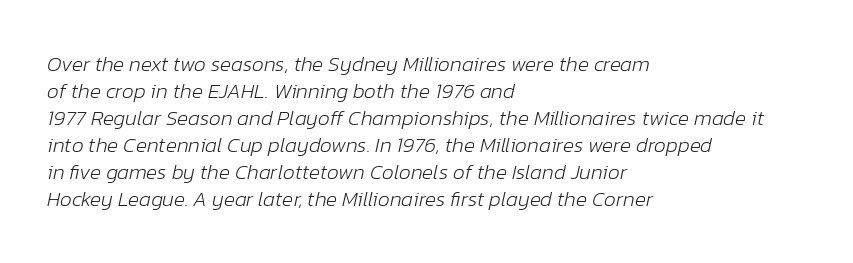
Students, note that the glyphs here touch the page at normal intervals. Reading down the block, your eye returns to a fixed left position each line. How would I describe the line gaps? Plain and ordinary. The specimen reads as italic at a glance. No extra ink here — the face is not bold. This rendering features lettering with no underline.
